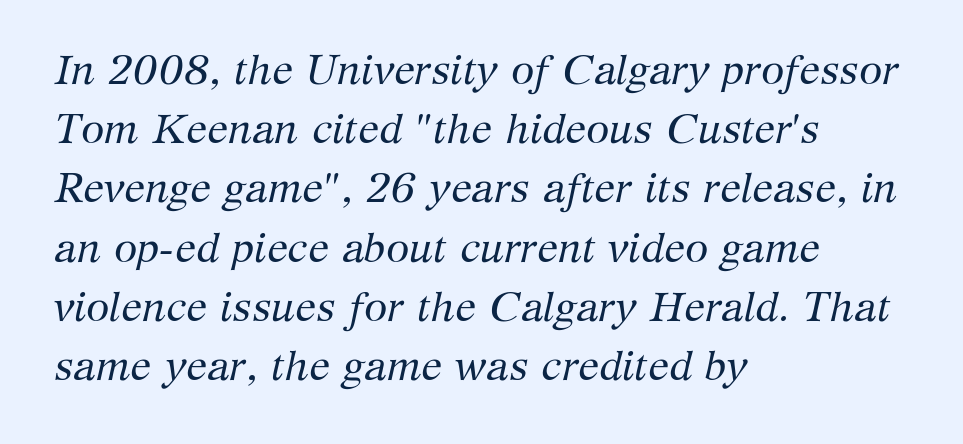
{"serif": "yes", "italic": "yes", "lean": "right", "slant_degrees": 12, "bold": "no", "weight": "regular", "width": "normal", "stroke_contrast": "medium", "x_height": "medium", "monospaced": "no", "underline": "no", "align": "left", "line_spacing": "normal", "line_spacing_ratio": 1.41, "letter_spacing": "normal", "letter_spacing_em": 0.0, "glyph_px": 42}
